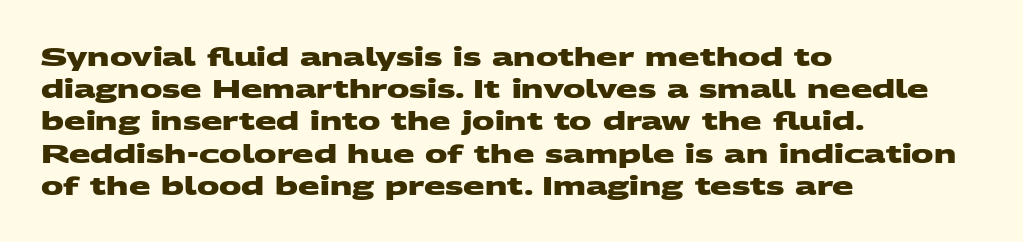
The baseline area is clear. Standard letterfit; no display-style spreading of the glyphs. The sample has been set heavy, in full bold. Teacher's note: observe the even left margin — that is flush-left alignment.
